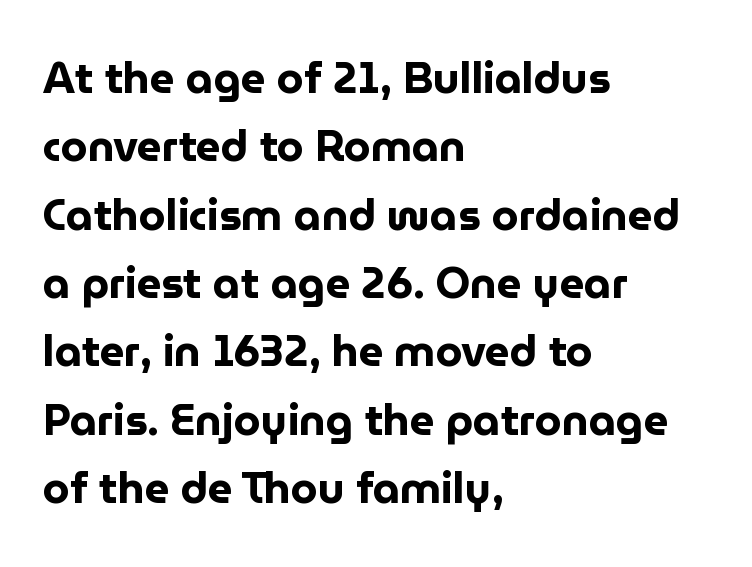
The image shows 43 px bold sans-serif type, upright; set left-aligned, normal line spacing (1.59x), normal letter spacing, not underlined; low stroke contrast and a medium x-height.
